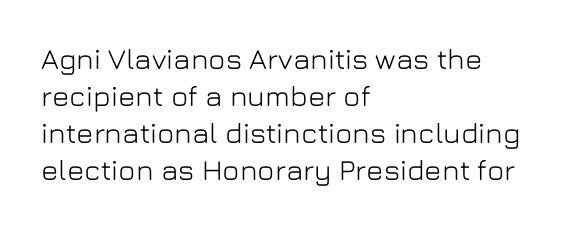
{"serif": "no", "italic": "no", "width": "normal", "stroke_contrast": "low", "x_height": "medium", "monospaced": "no", "underline": "no", "align": "left", "line_spacing": "normal", "line_spacing_ratio": 1.28, "letter_spacing": "normal", "letter_spacing_em": 0.0, "glyph_px": 29}
